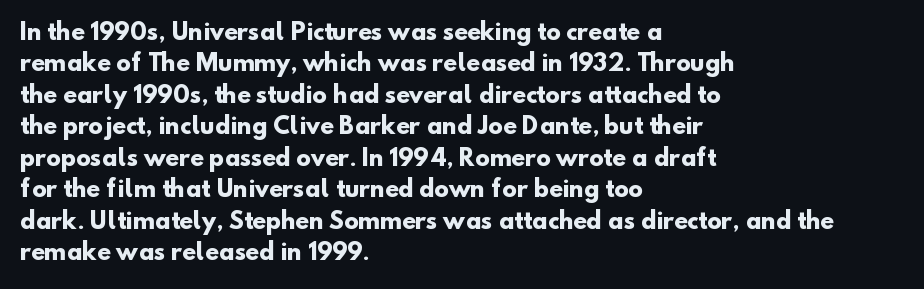
Students, this is bold: see how much ink each stroke carries. A typesetter would call this leading conventional body-copy spacing. A classic flush-left, rag-right setting is used for this passage. Does extra space separate the letters? No, they use regular spacing.
